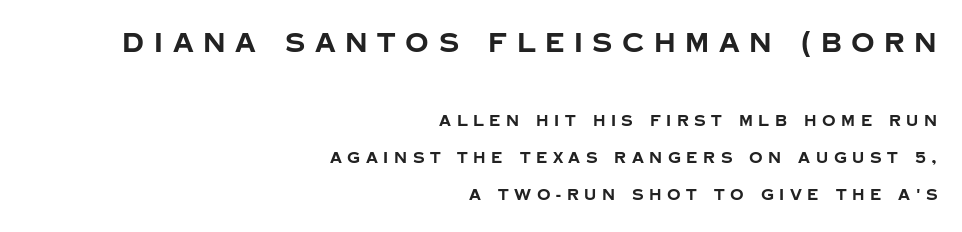
The image shows 26 px bold type, upright; set right-aligned, loose line spacing (2.47x), unusually wide letter spacing (+0.37 em), not underlined; the first (top) block is 1.73x larger.
